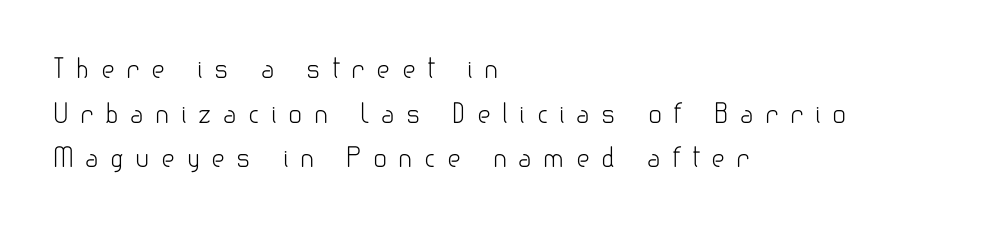
The image shows 26 px text type, upright; set left-aligned, line spacing 1.72x, unusually wide letter spacing (+0.44 em), not underlined.
